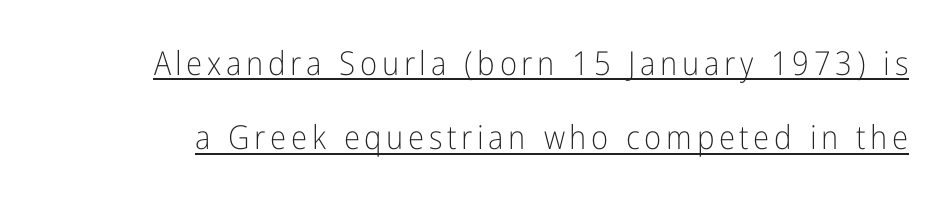
The image shows 33 px light, condensed sans-serif type, upright; set loose line spacing (2.25x), underlined; low stroke contrast and a medium x-height.
